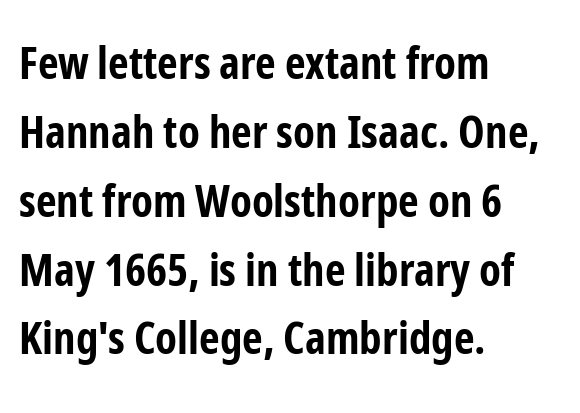
Looks like regular typesetting: each glyph gets only the width it needs. The glyphs are unaccompanied by any horizontal stroke below them. Nothing unusual about the tracking: characters are spaced as the font intends. This rendering uses left alignment, leaving the right contour irregular. Grotesque or geometric, the face here clearly has no serifs. Tall strokes in this sample are plumb rather than angled.
